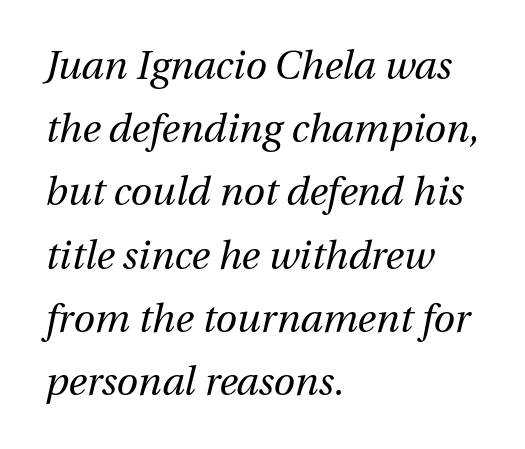
The vertical gap from one line to the next is medium. Would a proofreader flag this as italicized? Yes. There is no visible air inserted between adjacent glyphs. This is not heavy type; no bold has been used. Beneath every word, the page is bare. A student would call this left alignment; a typographer would say flush left, rag right.
